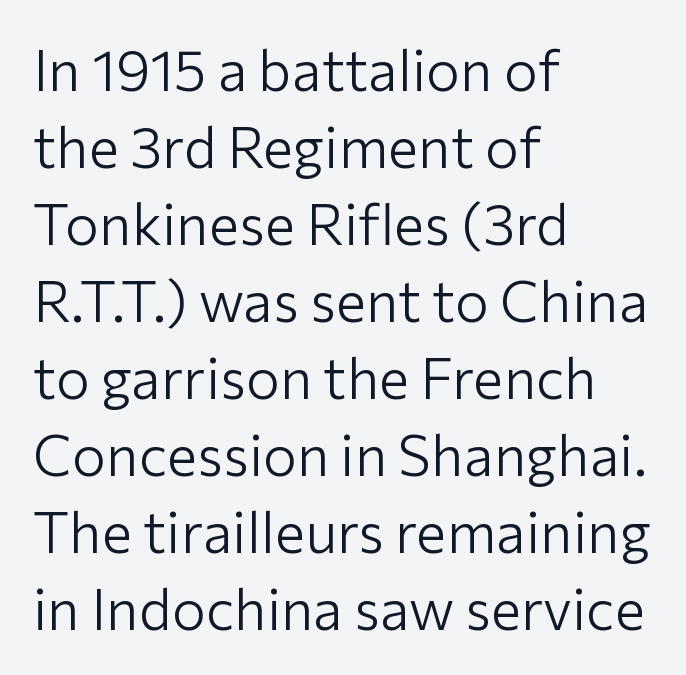
The image shows 57 px light sans-serif type, upright; set left-aligned, normal line spacing (1.35x), normal letter spacing, not underlined; low stroke contrast and a medium x-height.
